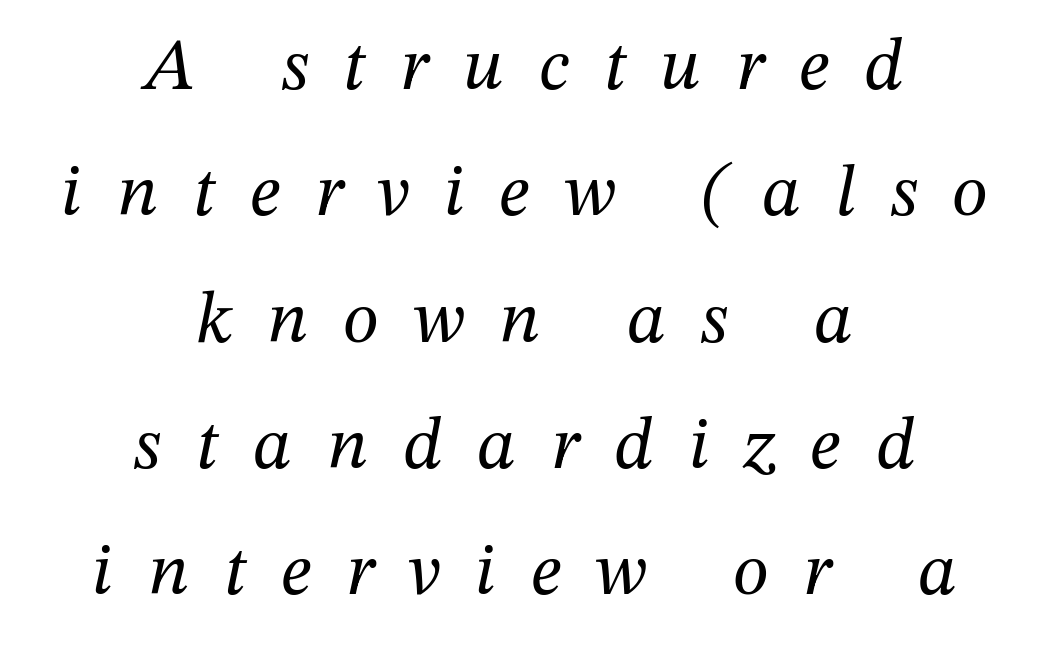
No word sits above an underline. The text was rendered using a seriffed face with decorative stroke endings. Looks like regular typesetting: each glyph gets only the width it needs. The face used here is rendered with a markedly widened letterfit. The letterforms sit at book weight or below. Where is the straight margin? There isn't one; the lines are centered.
